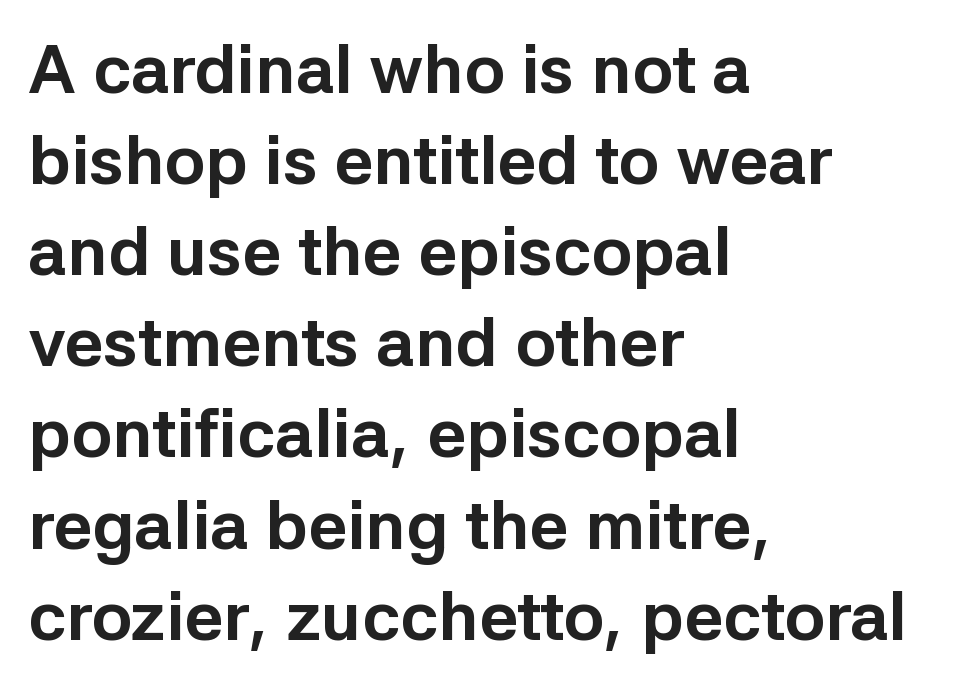
{"serif": "no", "italic": "no", "bold": "yes", "weight": "bold", "width": "normal", "stroke_contrast": "low", "x_height": "medium", "monospaced": "no", "underline": "no", "align": "left", "line_spacing": "normal", "line_spacing_ratio": 1.34, "letter_spacing": "normal", "letter_spacing_em": 0.0, "glyph_px": 68}
